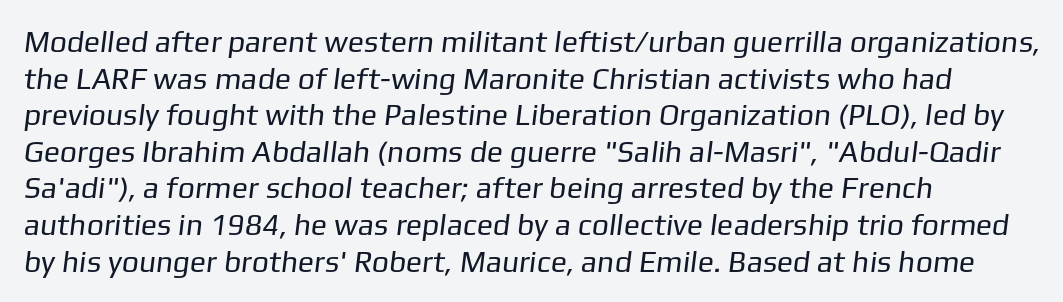
Proportional: the letters do not fall into vertical columns. In terms of letterspacing, this is plain default setting. The characters display no serif detailing; their extremities are plain. The weight tops out at a normal text grade. Unmarked baselines from the first word to the last.
